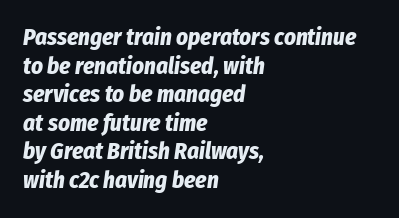
Q: Is the text bold? A: Yes.
Q: Is the text italic (slanted)? A: Yes, it leans right by about 8 degrees.
Q: Is the text underlined? A: No.
Q: How is the paragraph aligned? A: Left-aligned.
Q: Is the spacing between letters normal or unusually wide? A: Normal.
